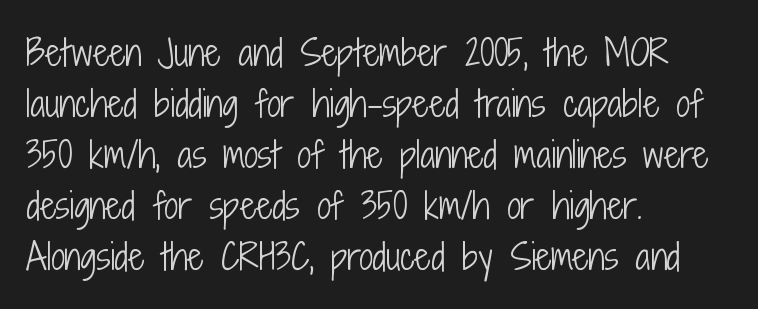
Q: Is the text bold? A: No.
Q: Is the text italic (slanted)? A: No, it is upright.
Q: Is the typeface a serif or a sans-serif typeface? A: Sans-serif.
Q: Is the text underlined? A: No.
Q: How is the paragraph aligned? A: Left-aligned.
Q: Is the spacing between letters normal or unusually wide? A: Normal.
Q: Is the spacing between lines tight, normal or loose? A: Normal.
Q: Width (condensed, normal, or wide)? A: Condensed.
Q: Stroke contrast? A: Low.
Q: x-height? A: Medium.
Q: Monospaced? A: No.
